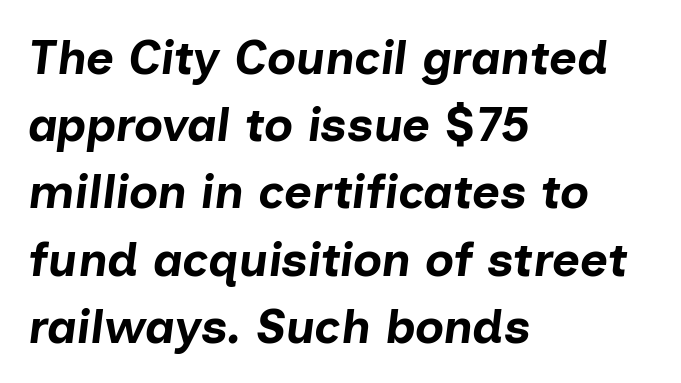
The image shows 48 px bold type, italic (leaning right); set left-aligned, normal line spacing (1.4x), normal letter spacing, not underlined; low stroke contrast and a medium x-height.
